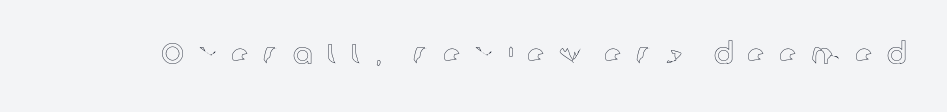
Words appear elongated and porous because spacing is wide. Every character sits straight up, as roman type does. Spacing verdict: proportional, widths tailored to each character. The baseline area is clear.
